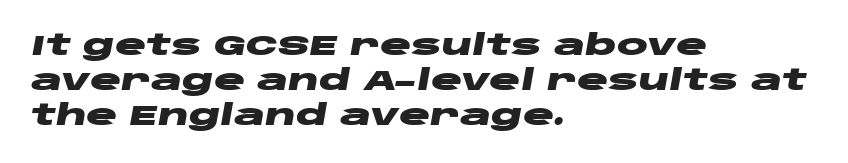
The image shows 29 px heavy, wide type, italic (leaning right); set left-aligned, line spacing 1.2x, normal letter spacing, not underlined; low stroke contrast and a large x-height.
